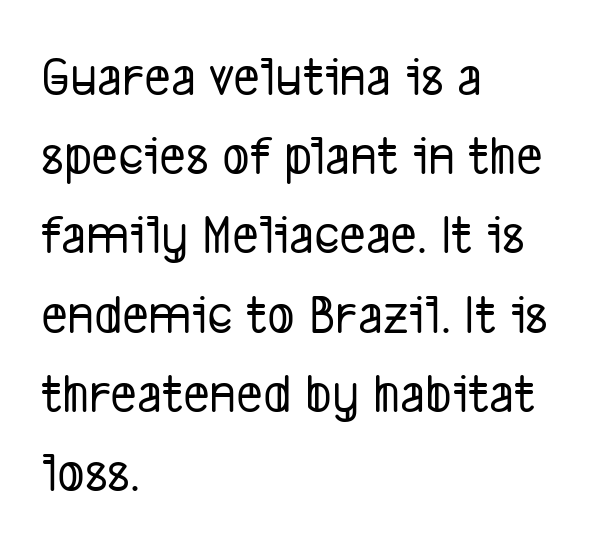
{"serif": "no", "width": "condensed", "stroke_contrast": "low", "x_height": "medium", "monospaced": "no", "underline": "no", "align": "left", "line_spacing": "normal", "line_spacing_ratio": 1.39, "letter_spacing": "normal", "letter_spacing_em": 0.0, "glyph_px": 57}
